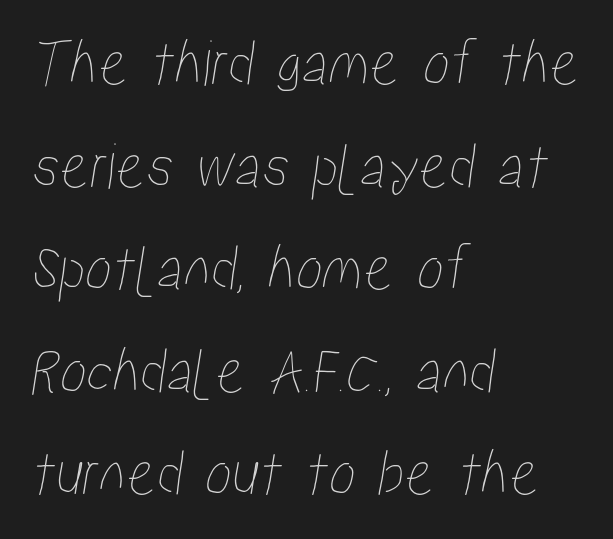
Where is the straight margin? On the left. The face used here is proportionally spaced, like ordinary book or web type. Letter spacing: default. Vertical spacing — default.
